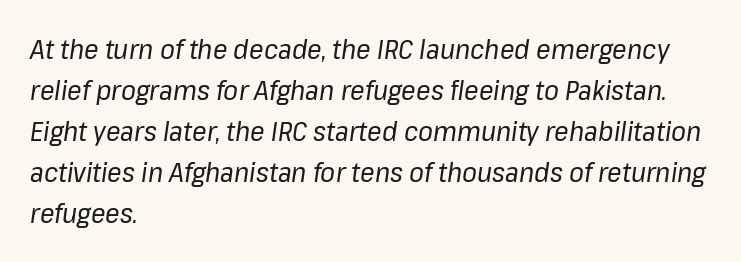
Spacing between characters is what you'd get straight out of the box. Every row of glyphs begins at an identical x-position on the left. Quick note: italic. The foot of each line stays bare and open.
